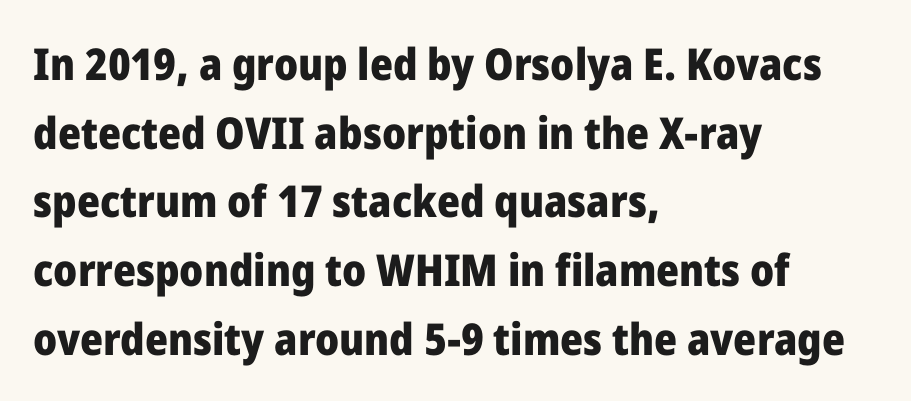
{"serif": "no", "italic": "no", "bold": "yes", "weight": "heavy", "width": "normal", "stroke_contrast": "low", "x_height": "medium", "monospaced": "no", "underline": "no", "align": "left", "line_spacing": "normal", "line_spacing_ratio": 1.56, "letter_spacing": "normal", "letter_spacing_em": 0.0, "glyph_px": 44}
